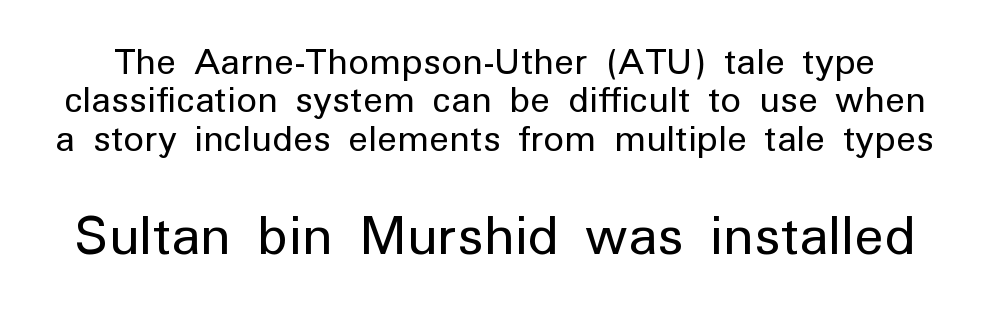
Quick note: underline off. Is there any slant? The stems are plumb. Each letter keeps its own natural width here, so spacing adapts to shape. Stroke mass is kept to a normal reading level or below. Spacing between characters is what you'd get straight out of the box.
